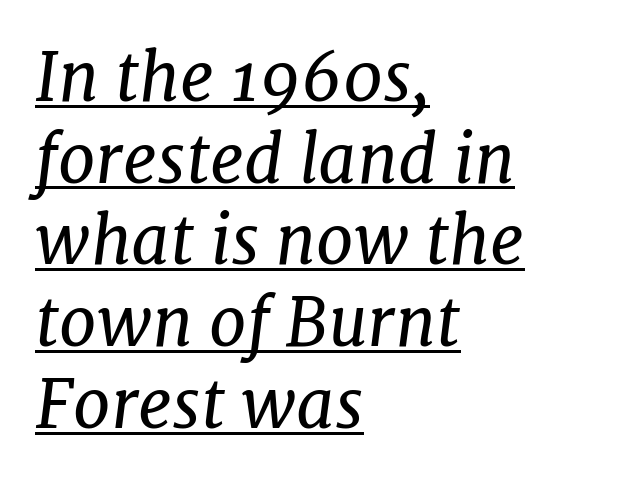
{"serif": "yes", "italic": "yes", "lean": "right", "slant_degrees": 7, "bold": "no", "weight": "regular", "width": "normal", "stroke_contrast": "low", "x_height": "medium", "monospaced": "no", "underline": "yes", "align": "left", "line_spacing_ratio": 1.22, "letter_spacing": "normal", "letter_spacing_em": 0.0, "glyph_px": 67}
